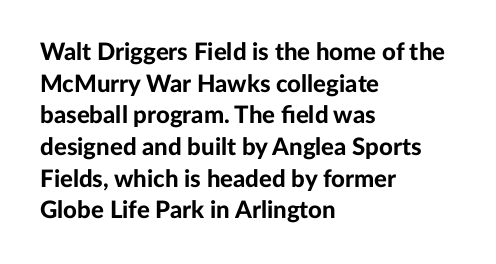
The image shows 24 px bold type, upright; set left-aligned, normal line spacing (1.32x), normal letter spacing, not underlined.
